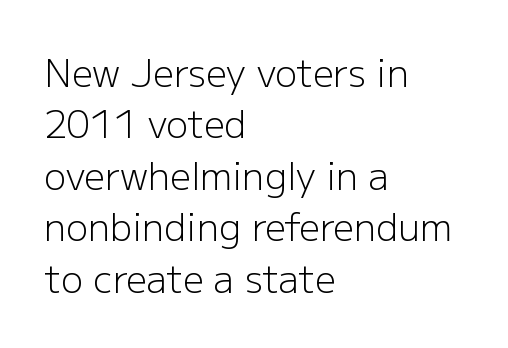
Ascenders rise straight up at ninety degrees. The typeface has the unassuming heft of standard copy or less. Do the characters align in a grid? No, the font is proportional. The horizontal fit of the characters is conventional and even. This rendering employs a face without finishing strokes, i.e., a sans-serif.
